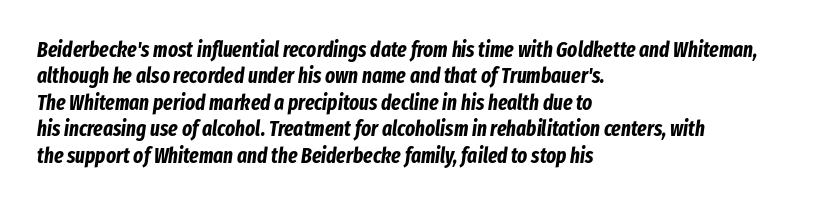
The passage shown stacks its lines at a standard gap. Underlining? Definitely not there. Tracking value appears to be zero — textbook default spacing. If you drew a line through each stem, it would be angled. The rendering anchors every line to the left-hand side. In terms of weight, the rendering is a true, heavy bold.
